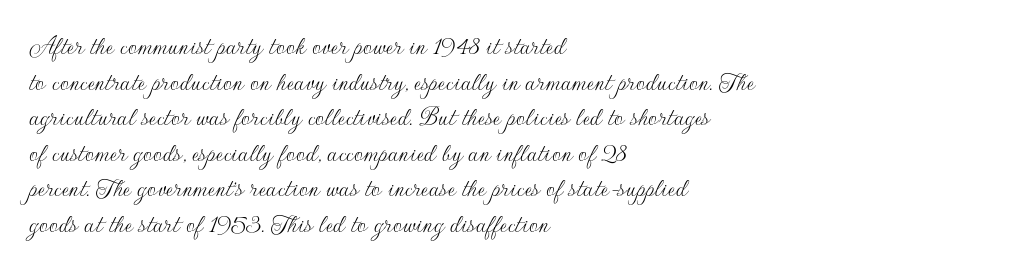
Q: Is the text bold? A: No.
Q: Is the text italic (slanted)? A: Yes.
Q: Is the typeface a serif or a sans-serif typeface? A: Sans-serif.
Q: Is the text underlined? A: No.
Q: How is the paragraph aligned? A: Left-aligned.
Q: Is the spacing between letters normal or unusually wide? A: Normal.
Q: Is the spacing between lines tight, normal or loose? A: Normal.
Q: Width (condensed, normal, or wide)? A: Normal.
Q: Stroke contrast? A: Low.
Q: x-height? A: Small.
Q: Monospaced? A: No.
